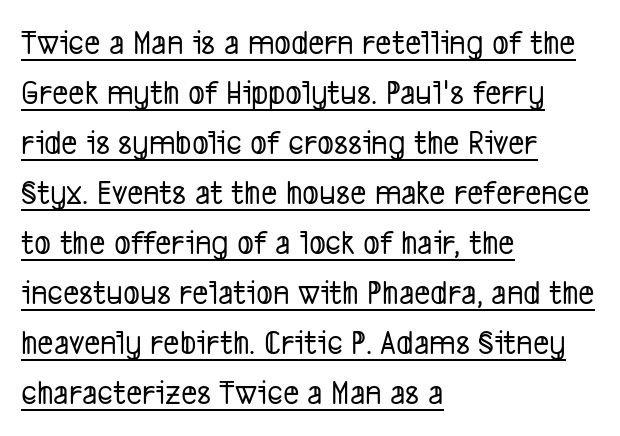
The image shows 35 px condensed sans-serif type; set left-aligned, normal line spacing (1.43x), normal letter spacing, underlined; low stroke contrast and a medium x-height.
